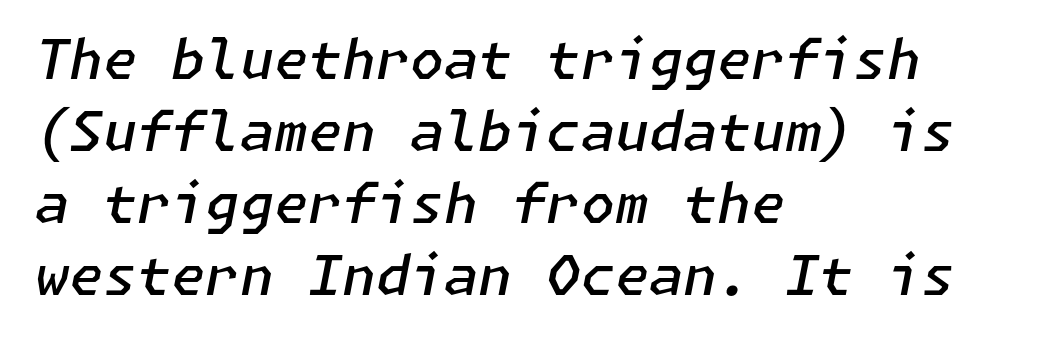
Q: Is the text bold? A: Semi-bold.
Q: Is the text italic (slanted)? A: Yes, it leans right by about 11 degrees.
Q: Is the text underlined? A: No.
Q: How is the paragraph aligned? A: Left-aligned.
Q: Is the spacing between letters normal or unusually wide? A: Normal.
Q: Is the spacing between lines tight, normal or loose? A: Normal.
Q: Width (condensed, normal, or wide)? A: Normal.
Q: Stroke contrast? A: Low.
Q: x-height? A: Medium.
